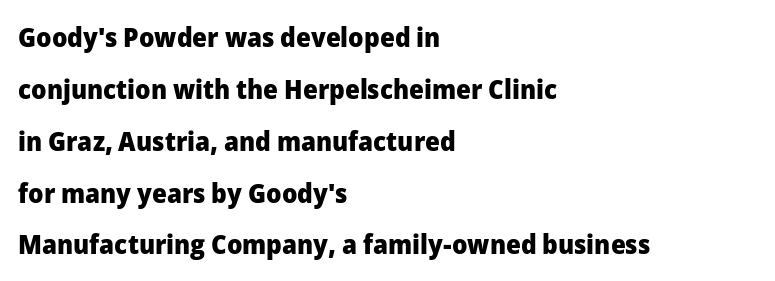
Students, observe: this is what heavily led, spacious text looks like. The lettering stays uniformly vertical, giving the passage a roman look. Horizontal alignment here is leftward, the default for most running prose. Observe the ordinary spacing: letters are neighbours, not strangers. Is the type bold? Yes — the strokes are clearly thick and heavy. Nobody drew a line under any word here.
